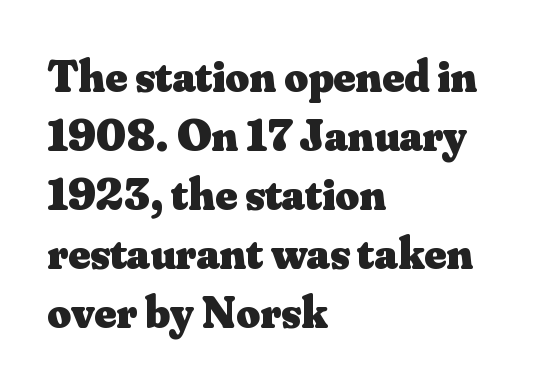
The image shows 46 px heavy serif type, upright; set left-aligned, normal line spacing (1.28x), normal letter spacing, not underlined; medium stroke contrast and a small x-height.
